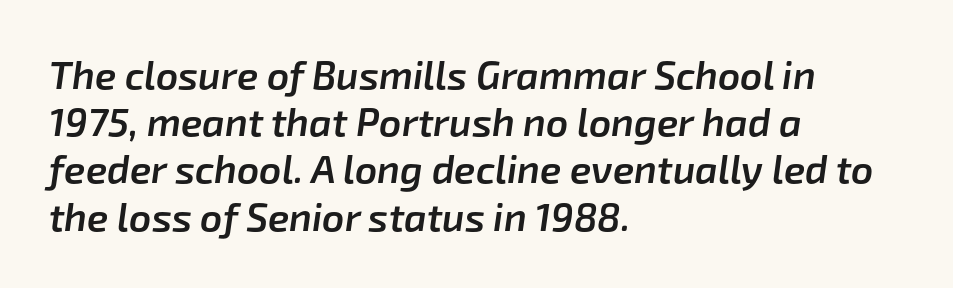
The image shows 39 px semibold type, italic (leaning right); set left-aligned, line spacing 1.21x, normal letter spacing, not underlined; low stroke contrast and a medium x-height.
